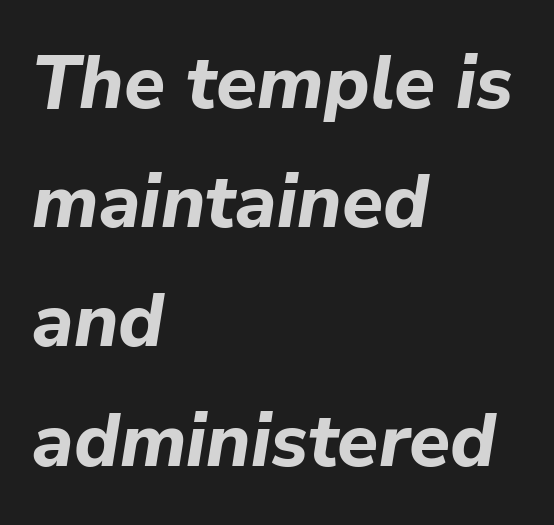
Q: Is the text bold? A: Yes.
Q: Is the text italic (slanted)? A: Yes, it leans right by about 9 degrees.
Q: Is the text underlined? A: No.
Q: How is the paragraph aligned? A: Left-aligned.
Q: Is the spacing between letters normal or unusually wide? A: Normal.
Q: Is the spacing between lines tight, normal or loose? A: Normal.
Q: Width (condensed, normal, or wide)? A: Normal.
Q: Stroke contrast? A: Low.
Q: x-height? A: Medium.
Q: Monospaced? A: No.
